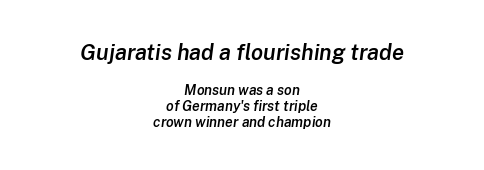
{"italic": "yes", "lean": "right", "slant_degrees": 8, "bold": "semi", "underline": "no", "align": "center", "line_spacing": "tight", "line_spacing_ratio": 1.12, "letter_spacing": "normal", "letter_spacing_em": 0.0, "larger_block": "first", "size_ratio": 1.57, "glyph_px": 22}
